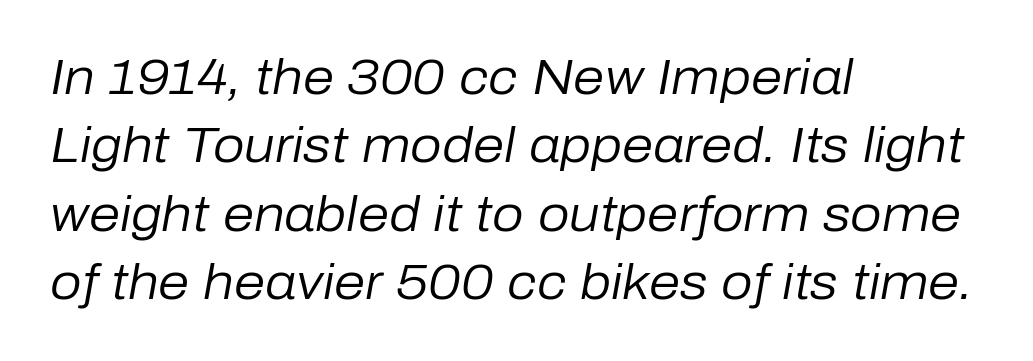
{"italic": "yes", "lean": "right", "slant_degrees": 10, "bold": "no", "weight": "regular", "width": "normal", "stroke_contrast": "low", "x_height": "medium", "monospaced": "no", "underline": "no", "align": "left", "line_spacing": "normal", "line_spacing_ratio": 1.37, "letter_spacing": "normal", "letter_spacing_em": 0.0, "glyph_px": 50}
